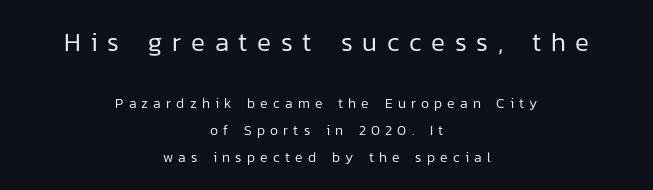
{"italic": "no", "bold": "no", "underline": "no", "align": "center", "line_spacing": "loose", "line_spacing_ratio": 1.91, "letter_spacing": "wide", "letter_spacing_em": 0.37, "larger_block": "first", "size_ratio": 1.86, "glyph_px": 26}
